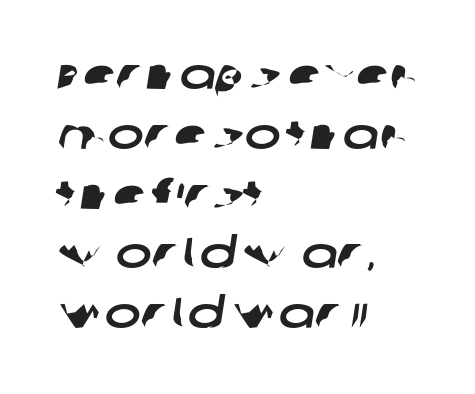
Q: Is the typeface a serif or a sans-serif typeface? A: Sans-serif.
Q: Is the text underlined? A: No.
Q: How is the paragraph aligned? A: Left-aligned.
Q: Is the spacing between letters normal or unusually wide? A: Normal.
Q: Is the spacing between lines tight, normal or loose? A: Normal.
Q: Width (condensed, normal, or wide)? A: Wide.
Q: Stroke contrast? A: Low.
Q: x-height? A: Large.
Q: Monospaced? A: No.
